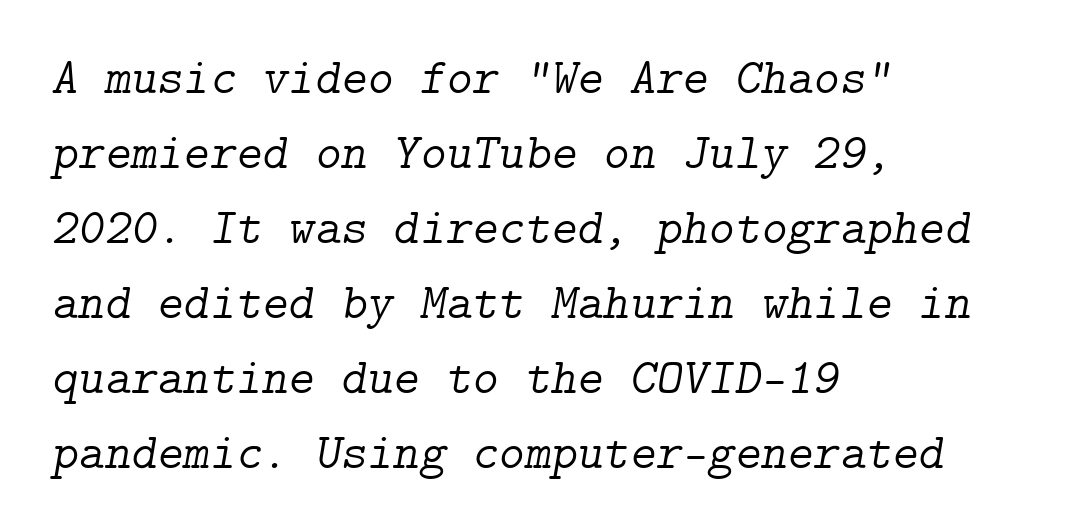
The passage shown is typeset with a serif family. Caption: standard tracking, unaltered. The axis of the letterforms is tilted away from vertical. Decoration check: the copy has no underline. This reads as an unemphasized weight, regular at the heaviest. This rendering uses left alignment, leaving the right contour irregular.
